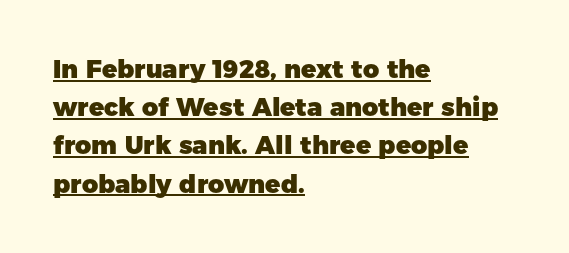
{"italic": "no", "bold": "yes", "underline": "yes", "align": "left", "line_spacing": "normal", "line_spacing_ratio": 1.53, "letter_spacing": "normal", "letter_spacing_em": 0.0, "glyph_px": 25}
